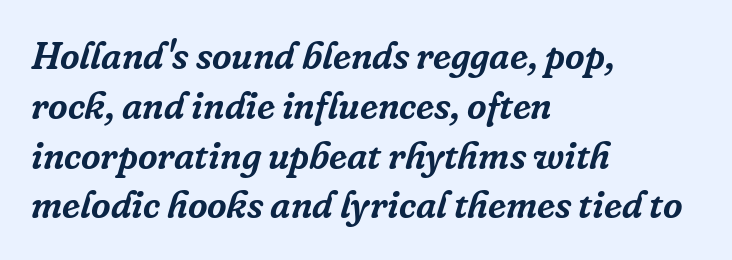
Q: Is the text italic (slanted)? A: Yes, it leans right by about 16 degrees.
Q: Is the typeface a serif or a sans-serif typeface? A: Serif.
Q: Is the text underlined? A: No.
Q: How is the paragraph aligned? A: Left-aligned.
Q: Is the spacing between letters normal or unusually wide? A: Normal.
Q: Is the spacing between lines tight, normal or loose? A: Normal.
Q: Width (condensed, normal, or wide)? A: Normal.
Q: Stroke contrast? A: Low.
Q: x-height? A: Medium.
Q: Monospaced? A: No.
